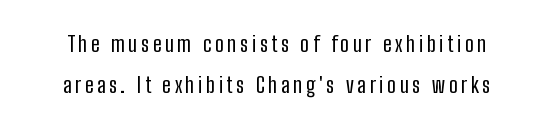
The image shows 22 px text type, upright; set line spacing 1.85x, not underlined.
